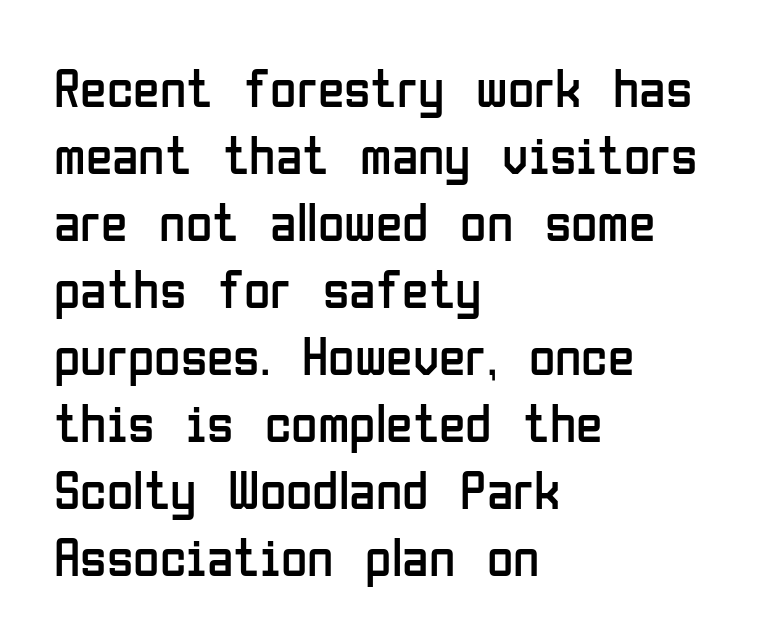
The image shows 54 px regular-weight, condensed sans-serif type, upright; set left-aligned, line spacing 1.24x, normal letter spacing, not underlined; low stroke contrast and a medium x-height.
